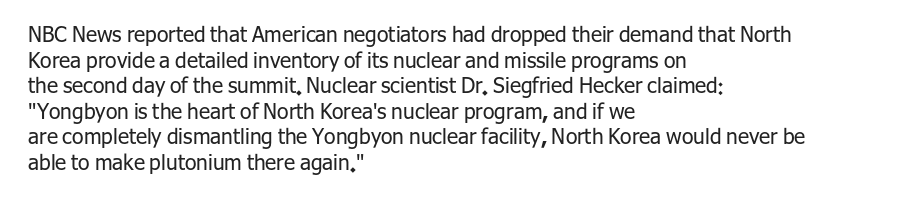
{"italic": "no", "bold": "no", "underline": "no", "align": "left", "line_spacing_ratio": 1.22, "letter_spacing": "normal", "letter_spacing_em": 0.0, "glyph_px": 21}
